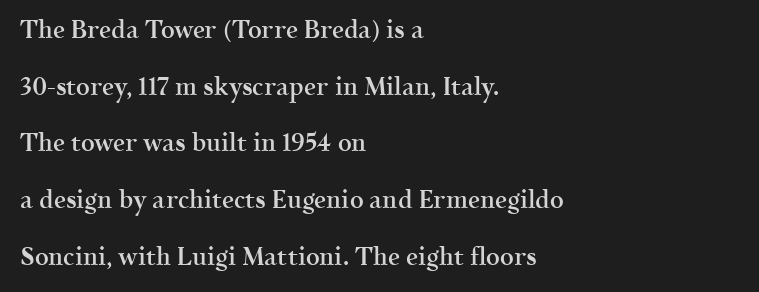
These lines keep a tight, regular rhythm from letter to letter. The type sits square on the baseline with zero lean. Each new line begins a long way beneath the previous one. Slightly chunky letters — semibold, I'd say, not full bold. Which margin do the lines hug? The left one — the right edge is uneven.
